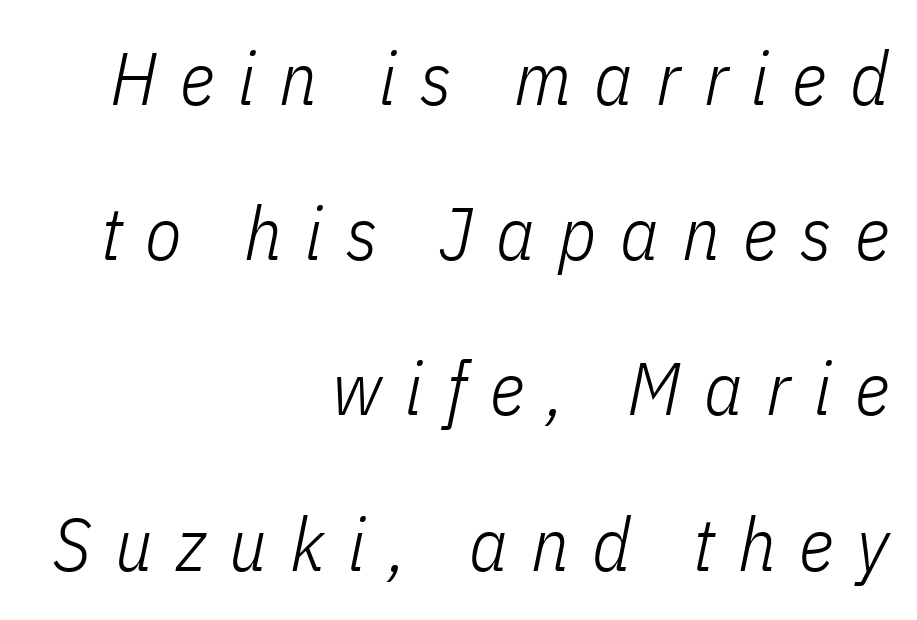
The image shows 75 px light, condensed type, italic (leaning right); set right-aligned, loose line spacing (2.07x), unusually wide letter spacing (+0.31 em), not underlined; low stroke contrast and a medium x-height.
